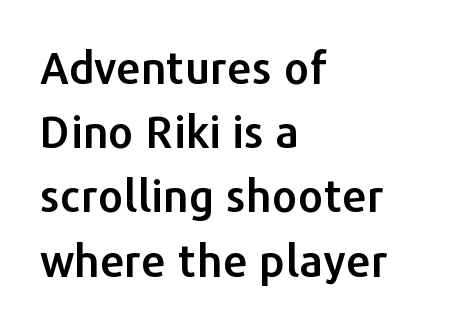
The image shows 44 px sans-serif type, upright; set left-aligned, normal line spacing (1.46x), normal letter spacing, not underlined; low stroke contrast and a medium x-height.
